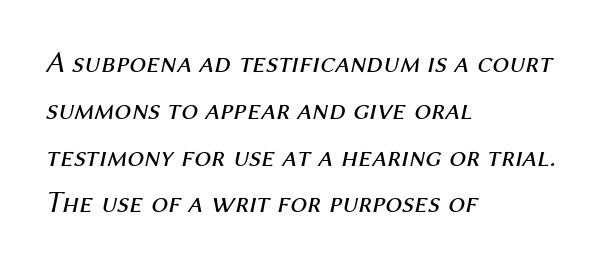
{"italic": "yes", "lean": "right", "slant_degrees": 12, "bold": "no", "weight": "regular", "width": "normal", "stroke_contrast": "medium", "x_height": "medium", "monospaced": "no", "underline": "no", "align": "left", "line_spacing": "normal", "line_spacing_ratio": 1.56, "letter_spacing": "normal", "letter_spacing_em": 0.0, "glyph_px": 30}
